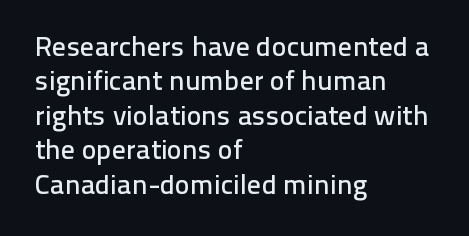
{"serif": "no", "italic": "no", "width": "normal", "stroke_contrast": "low", "x_height": "medium", "monospaced": "no", "underline": "no", "align": "left", "line_spacing_ratio": 1.23, "letter_spacing": "normal", "letter_spacing_em": 0.0, "glyph_px": 28}
